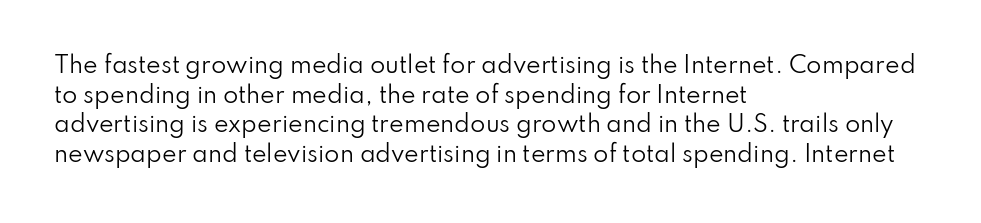
{"italic": "no", "bold": "no", "underline": "no", "align": "left", "line_spacing": "normal", "line_spacing_ratio": 1.35, "letter_spacing": "normal", "letter_spacing_em": 0.0, "glyph_px": 22}
